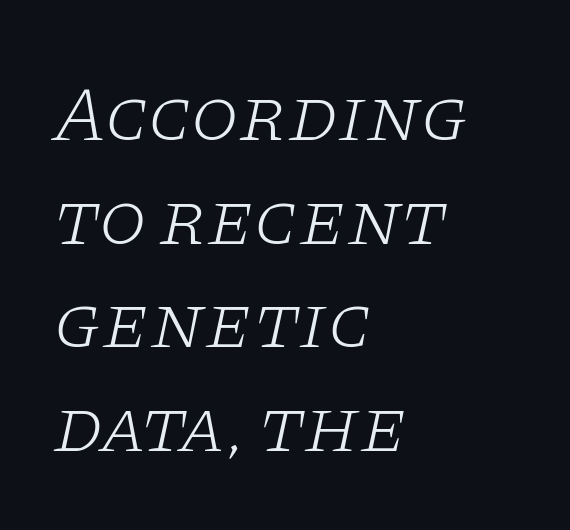
Line spacing here is normal. Each letter's strokes conclude with small projecting serifs. Weight class: somewhere from thin through regular. The line texture is even and compact thanks to regular tracking.
